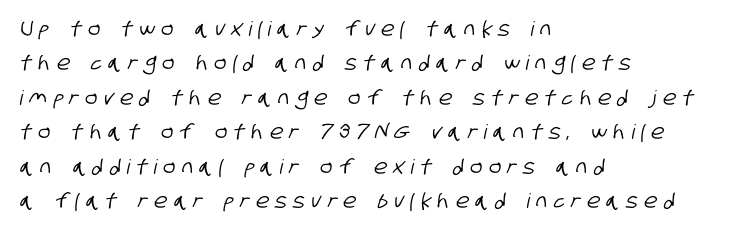
{"underline": "no", "align": "left", "line_spacing_ratio": 1.72, "letter_spacing": "wide", "letter_spacing_em": 0.33, "glyph_px": 20}
